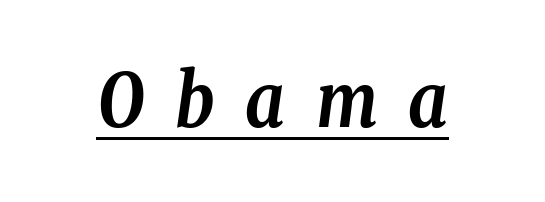
Q: Is the text bold? A: Yes.
Q: Is the text italic (slanted)? A: Yes, it leans right by about 8 degrees.
Q: Is the typeface a serif or a sans-serif typeface? A: Serif.
Q: Is the text underlined? A: Yes.
Q: Is the spacing between letters normal or unusually wide? A: Unusually wide.
Q: Width (condensed, normal, or wide)? A: Condensed.
Q: Stroke contrast? A: Low.
Q: x-height? A: Medium.
Q: Monospaced? A: No.
